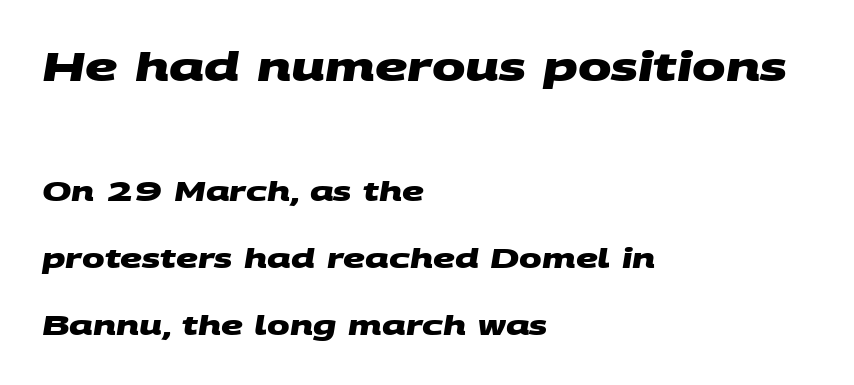
{"serif": "no", "bold": "yes", "weight": "heavy", "width": "wide", "stroke_contrast": "medium", "x_height": "large", "monospaced": "no", "underline": "no", "align": "left", "line_spacing": "loose", "line_spacing_ratio": 2.49, "letter_spacing": "normal", "letter_spacing_em": 0.0, "larger_block": "first", "size_ratio": 1.48, "glyph_px": 40}
